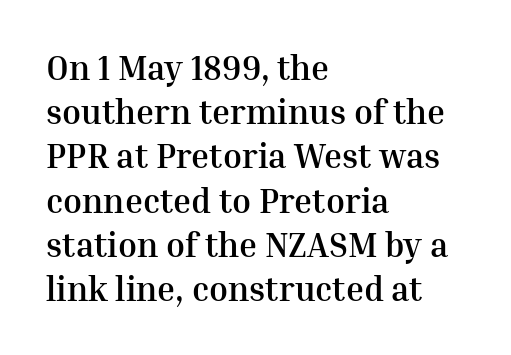
Any mark beneath the type? The region is blank. All the whitespace from short lines collects on the right. The font's upright variant was chosen for this text. Examine the stroke ends and you'll spot serifs.
